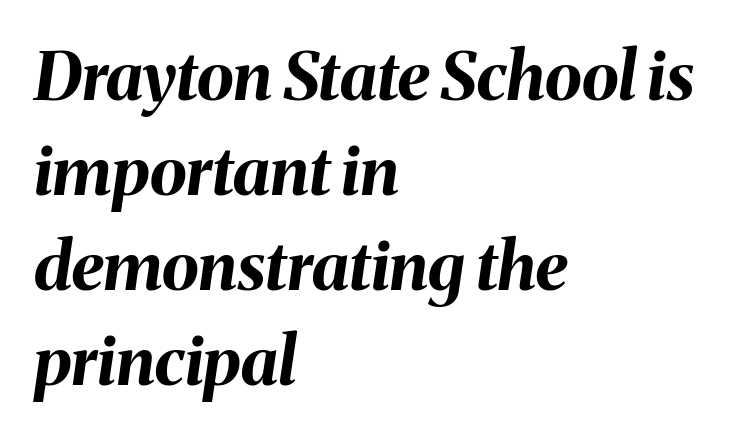
The image shows 67 px bold type, italic (leaning right); set left-aligned, normal line spacing (1.42x), normal letter spacing, not underlined; medium stroke contrast and a medium x-height.
